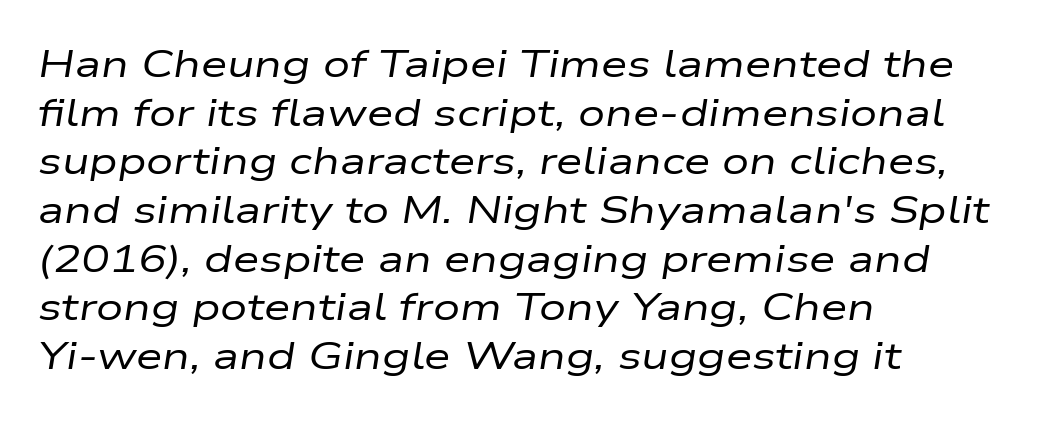
Q: Is the text bold? A: No.
Q: Is the text italic (slanted)? A: Yes, it leans right by about 9 degrees.
Q: Is the text underlined? A: No.
Q: How is the paragraph aligned? A: Left-aligned.
Q: Is the spacing between letters normal or unusually wide? A: Normal.
Q: Is the spacing between lines tight, normal or loose? A: Normal.
Q: Width (condensed, normal, or wide)? A: Wide.
Q: Stroke contrast? A: Low.
Q: x-height? A: Medium.
Q: Monospaced? A: No.
